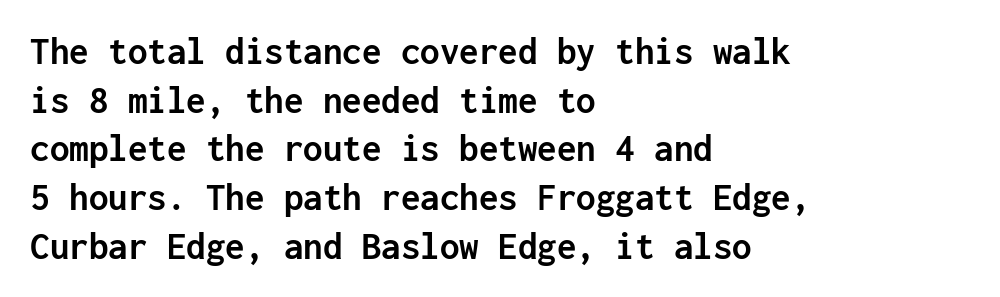
Nope, not italic — everything's standing straight. The strokes are fattened all the way to bold. These lines keep a tight, regular rhythm from letter to letter. This sample uses a sans-serif face. Is the block centered? No — it sits flush against the left margin.
